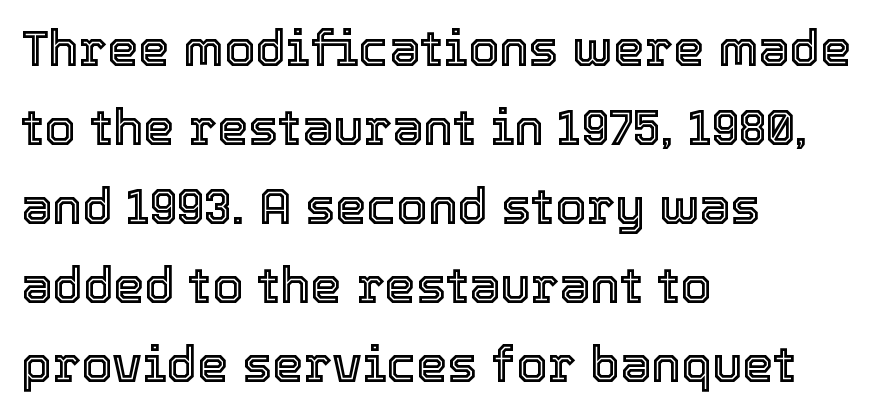
Character widths vary here, with narrow letters taking less room than wide ones. Line beginnings align vertically; line endings do not. Each row of text sits above clean, open space. Regular leading.
